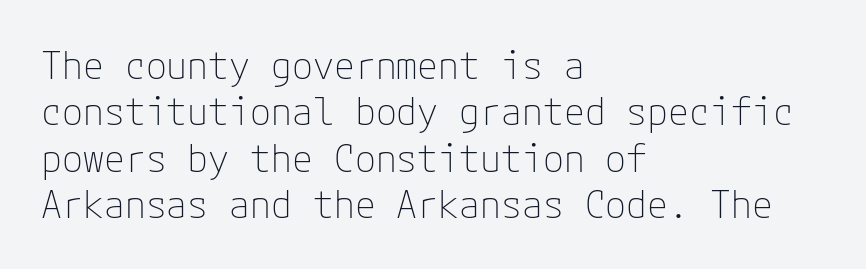
The image shows 38 px thin sans-serif type, upright; set left-aligned, line spacing 1.22x, normal letter spacing, not underlined; low stroke contrast and a medium x-height.
